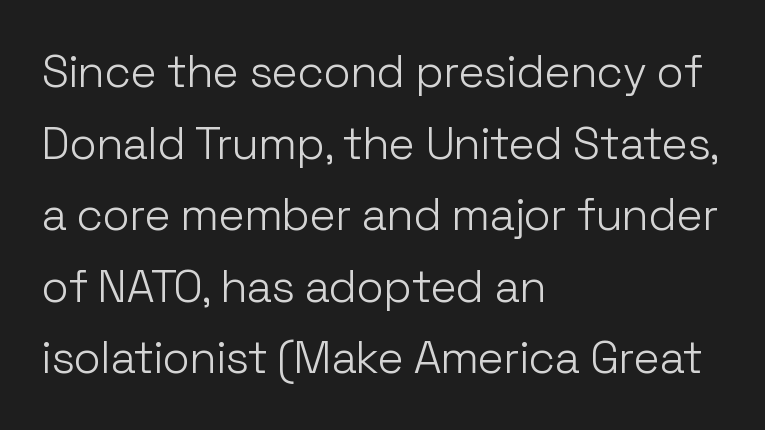
The image shows 45 px light sans-serif type, upright; set left-aligned, normal line spacing (1.59x), normal letter spacing, not underlined; low stroke contrast and a medium x-height.
